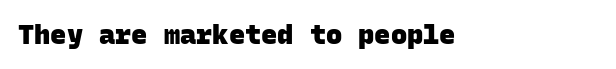
Q: Is the text bold? A: Yes.
Q: Is the text underlined? A: No.
Q: Is the spacing between letters normal or unusually wide? A: Normal.
